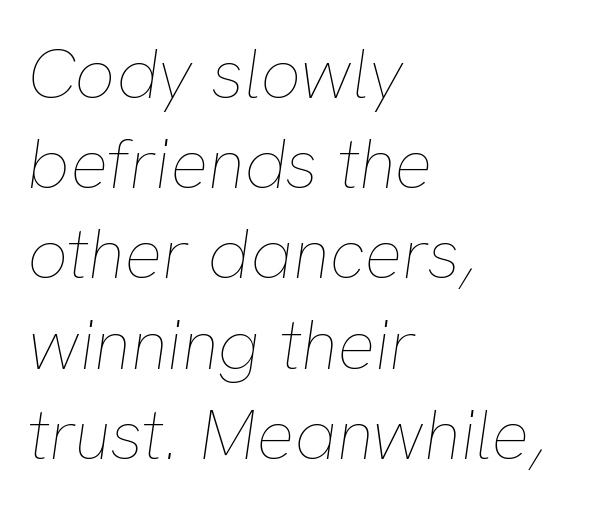
The image shows 71 px thin type, italic (leaning right); set left-aligned, normal line spacing (1.27x), normal letter spacing, not underlined; low stroke contrast and a medium x-height.
